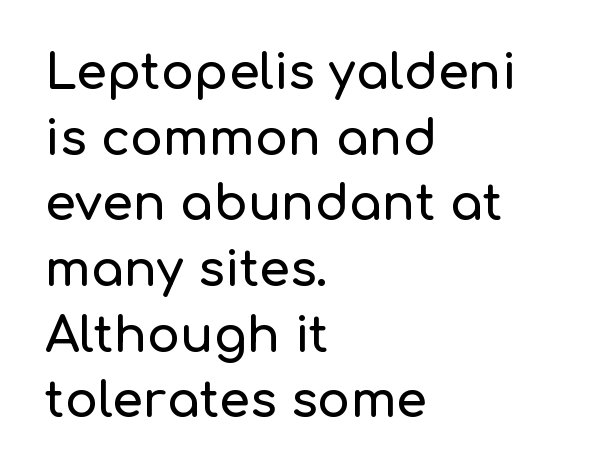
Q: Is the text italic (slanted)? A: No, it is upright.
Q: Is the typeface a serif or a sans-serif typeface? A: Sans-serif.
Q: Is the text underlined? A: No.
Q: How is the paragraph aligned? A: Left-aligned.
Q: Is the spacing between letters normal or unusually wide? A: Normal.
Q: Is the spacing between lines tight, normal or loose? A: Normal.
Q: Width (condensed, normal, or wide)? A: Normal.
Q: Stroke contrast? A: Low.
Q: x-height? A: Medium.
Q: Monospaced? A: No.
